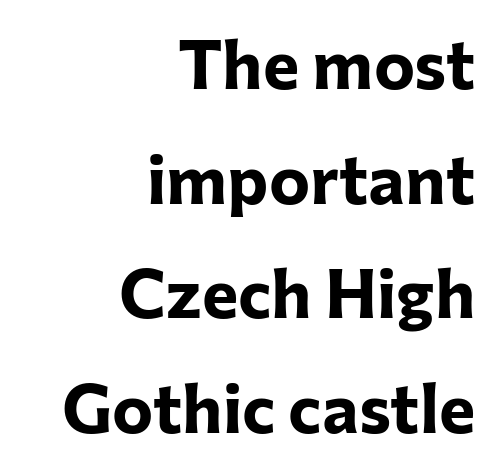
Q: Is the text bold? A: Yes.
Q: Is the text italic (slanted)? A: No, it is upright.
Q: Is the typeface a serif or a sans-serif typeface? A: Sans-serif.
Q: Is the text underlined? A: No.
Q: How is the paragraph aligned? A: Right-aligned.
Q: Is the spacing between letters normal or unusually wide? A: Normal.
Q: Is the spacing between lines tight, normal or loose? A: Normal.
Q: Width (condensed, normal, or wide)? A: Normal.
Q: Stroke contrast? A: Low.
Q: x-height? A: Medium.
Q: Monospaced? A: No.
